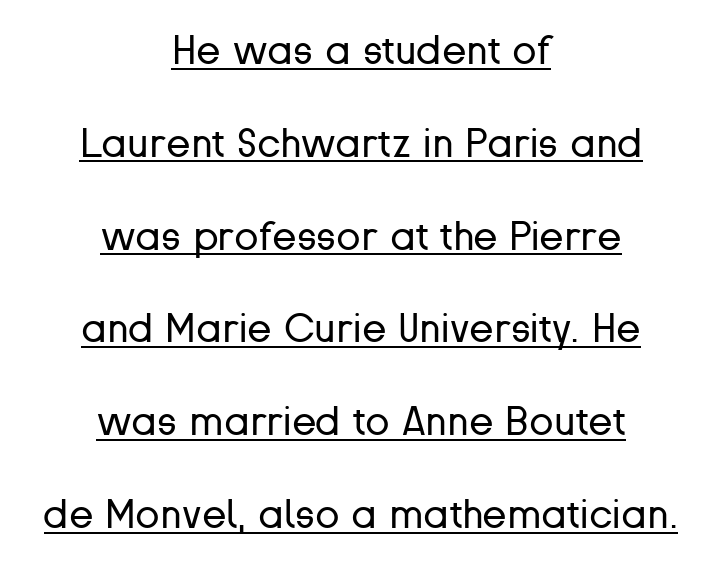
Q: Is the text bold? A: No.
Q: Is the text italic (slanted)? A: No, it is upright.
Q: Is the typeface a serif or a sans-serif typeface? A: Sans-serif.
Q: Is the text underlined? A: Yes.
Q: How is the paragraph aligned? A: Centered.
Q: Is the spacing between letters normal or unusually wide? A: Normal.
Q: Is the spacing between lines tight, normal or loose? A: Loose.
Q: Width (condensed, normal, or wide)? A: Normal.
Q: Stroke contrast? A: Low.
Q: x-height? A: Medium.
Q: Monospaced? A: No.
